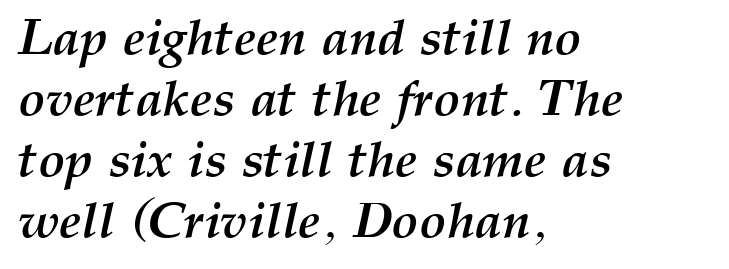
The image shows 50 px semibold type, italic (leaning right); set left-aligned, line spacing 1.22x, normal letter spacing, not underlined; medium stroke contrast and a medium x-height.
